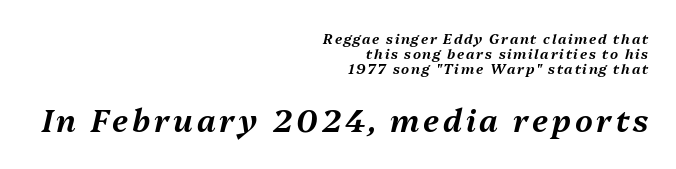
{"italic": "yes", "lean": "right", "slant_degrees": 13, "width": "normal", "stroke_contrast": "medium", "x_height": "medium", "monospaced": "no", "underline": "no", "align": "right", "line_spacing": "tight", "line_spacing_ratio": 1.06, "larger_block": "second", "size_ratio": 2.21, "glyph_px": 31}
